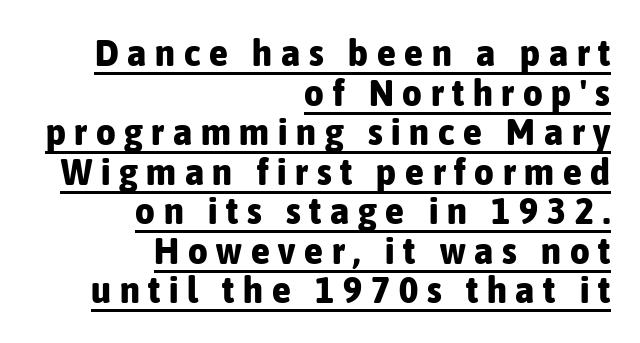
The image shows 38 px bold, condensed sans-serif type, upright; set right-aligned, tight line spacing (1.04x), unusually wide letter spacing (+0.23 em), underlined; low stroke contrast and a medium x-height.
